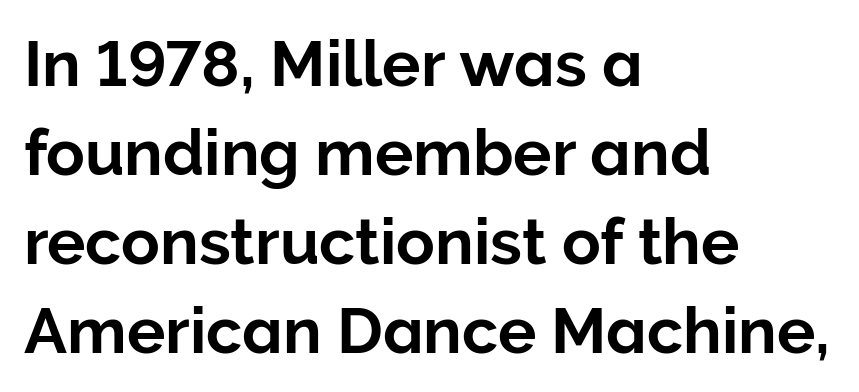
Here the designer chose a conventional face with non-uniform glyph widths. Visually the block forms a straight wall on the left and a jagged coastline on the right. Has an underline been added? It has not. Inter-character spacing is left at the font's built-in metrics. The designer left line spacing at the default.
